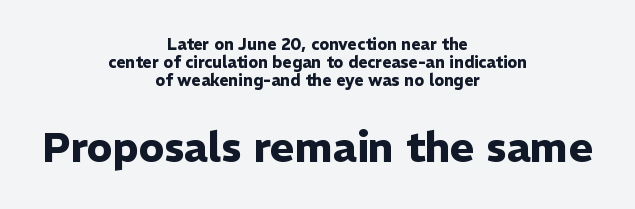
Q: Is the text bold? A: Yes.
Q: Is the text italic (slanted)? A: No, it is upright.
Q: Is the typeface a serif or a sans-serif typeface? A: Sans-serif.
Q: Is the text underlined? A: No.
Q: How is the paragraph aligned? A: Centered.
Q: Is the spacing between letters normal or unusually wide? A: Normal.
Q: Is the spacing between lines tight, normal or loose? A: Tight.
Q: Which block of text is set in a larger size, the first (top) or the second (bottom)? A: The second (bottom) one.
Q: Width (condensed, normal, or wide)? A: Normal.
Q: Stroke contrast? A: Low.
Q: x-height? A: Medium.
Q: Monospaced? A: No.
